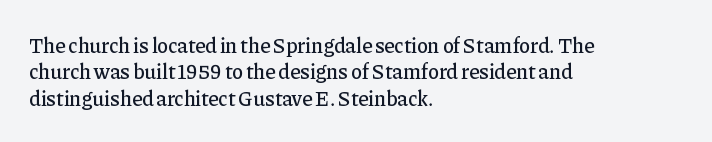
The image shows 21 px text type, upright; set left-aligned, normal line spacing (1.26x), normal letter spacing, not underlined.
